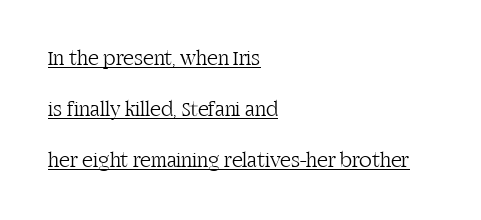
The image shows 21 px text type, upright; set left-aligned, loose line spacing (2.42x), normal letter spacing, underlined.
